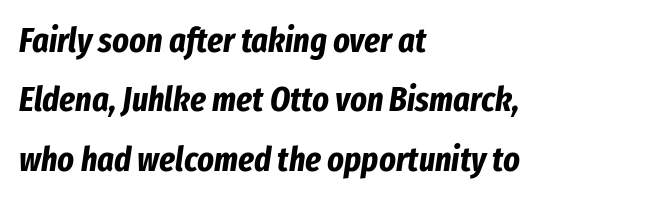
These lines sit exactly where default settings would place them. The typesetting leans heavy: a genuine bold. Visually the block forms a straight wall on the left and a jagged coastline on the right. Varying glyph widths throughout — classic text-font behaviour. Nobody drew a line under any word here.
